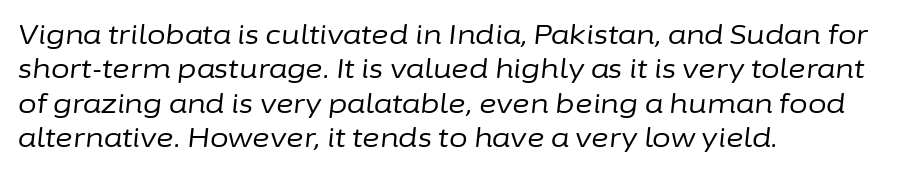
{"italic": "yes", "lean": "right", "slant_degrees": 6, "bold": "no", "underline": "no", "align": "left", "line_spacing": "normal", "line_spacing_ratio": 1.27, "letter_spacing": "normal", "letter_spacing_em": 0.0, "glyph_px": 27}
